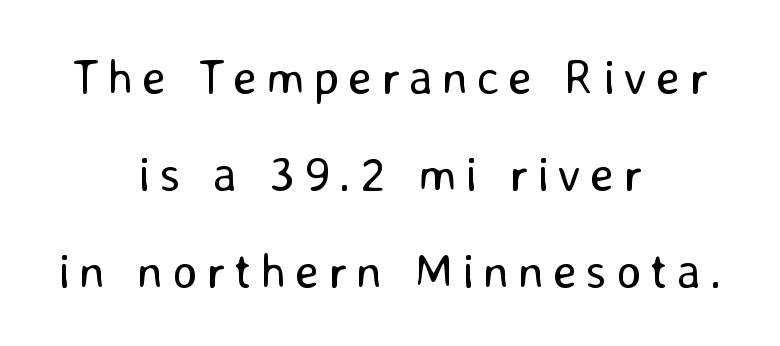
The image shows 49 px regular-weight sans-serif type, upright; set centered, loose line spacing (1.98x), not underlined; low stroke contrast and a medium x-height.
